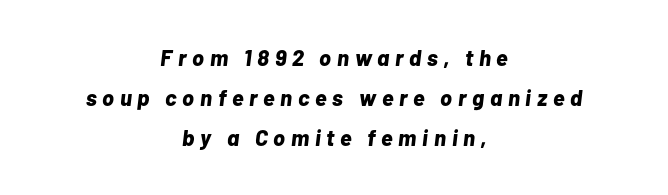
The image shows 22 px bold type, italic (leaning right); set centered, line spacing 1.81x, unusually wide letter spacing (+0.26 em), not underlined.
